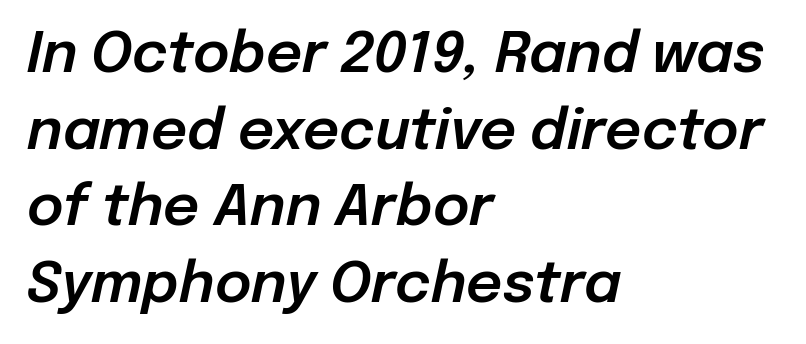
The image shows 56 px text type, italic (leaning right); set left-aligned, normal line spacing (1.37x), normal letter spacing, not underlined; low stroke contrast and a medium x-height.
